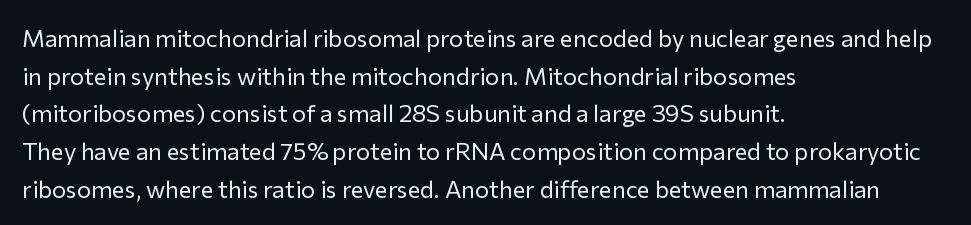
The setting favours the left margin, as ordinary paragraphs usually do. The face looks like a standard text weight, possibly lighter. Each row of text sits above clean, open space. Posture: straight, roman, zero tilt.
